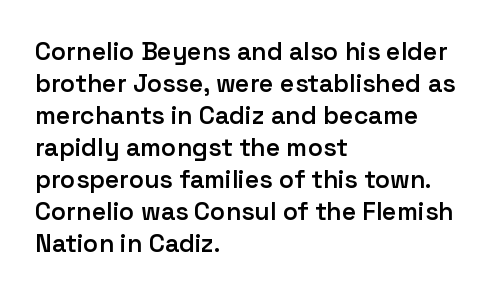
Tracking value appears to be zero — textbook default spacing. Weight check: semibold — heavier than regular, not quite bold. Line starts are locked; line ends wander. How would I describe the line gaps? Plain and ordinary. The gap between lines stays unmarked. Posture: straight, roman, zero tilt.
